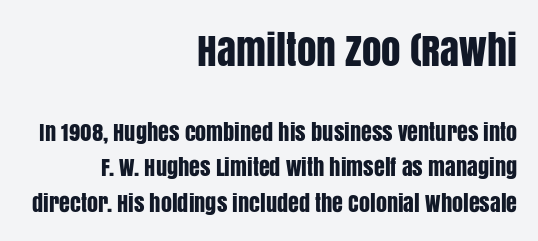
{"serif": "no", "italic": "no", "width": "condensed", "stroke_contrast": "low", "x_height": "large", "monospaced": "no", "underline": "no", "align": "right", "line_spacing": "normal", "line_spacing_ratio": 1.61, "letter_spacing": "normal", "letter_spacing_em": 0.0, "larger_block": "first", "size_ratio": 1.77, "glyph_px": 39}
